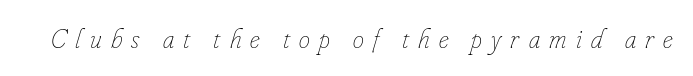
{"italic": "yes", "lean": "right", "slant_degrees": 16, "bold": "no", "weight": "thin", "width": "condensed", "stroke_contrast": "low", "x_height": "small", "monospaced": "no", "underline": "no", "letter_spacing": "wide", "letter_spacing_em": 0.33, "glyph_px": 28}
